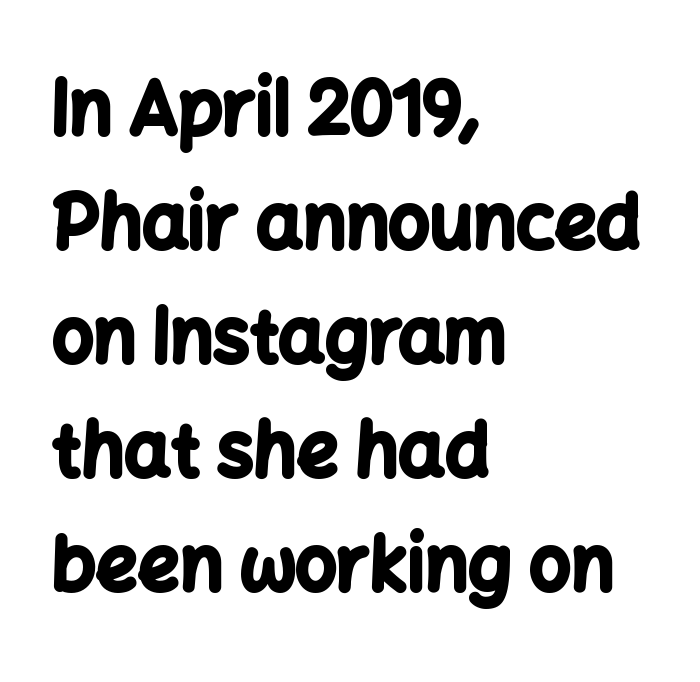
Q: Is the text bold? A: Yes.
Q: Is the text italic (slanted)? A: No, it is upright.
Q: Is the typeface a serif or a sans-serif typeface? A: Sans-serif.
Q: Is the text underlined? A: No.
Q: How is the paragraph aligned? A: Left-aligned.
Q: Is the spacing between letters normal or unusually wide? A: Normal.
Q: Is the spacing between lines tight, normal or loose? A: Normal.
Q: Width (condensed, normal, or wide)? A: Normal.
Q: Stroke contrast? A: Low.
Q: x-height? A: Medium.
Q: Monospaced? A: No.
